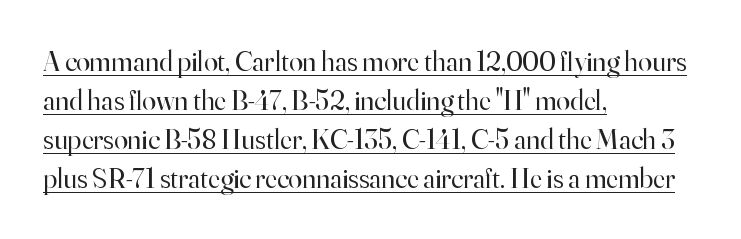
Q: Is the text bold? A: No.
Q: Is the text italic (slanted)? A: No, it is upright.
Q: Is the typeface a serif or a sans-serif typeface? A: Serif.
Q: Is the text underlined? A: Yes.
Q: How is the paragraph aligned? A: Left-aligned.
Q: Is the spacing between letters normal or unusually wide? A: Normal.
Q: Is the spacing between lines tight, normal or loose? A: Normal.
Q: Width (condensed, normal, or wide)? A: Normal.
Q: Stroke contrast? A: High.
Q: x-height? A: Small.
Q: Monospaced? A: No.
